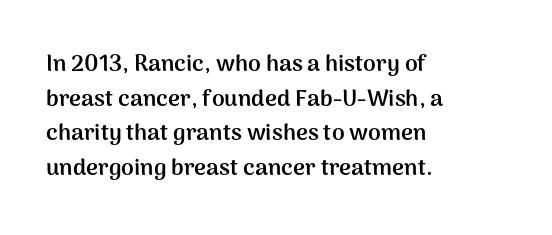
The image shows 23 px bold type, upright; set left-aligned, normal line spacing (1.51x), normal letter spacing, not underlined.
